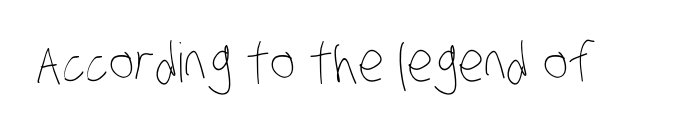
{"bold": "no", "weight": "thin", "width": "condensed", "stroke_contrast": "low", "x_height": "large", "monospaced": "no", "underline": "no", "letter_spacing": "normal", "letter_spacing_em": 0.0, "glyph_px": 54}
